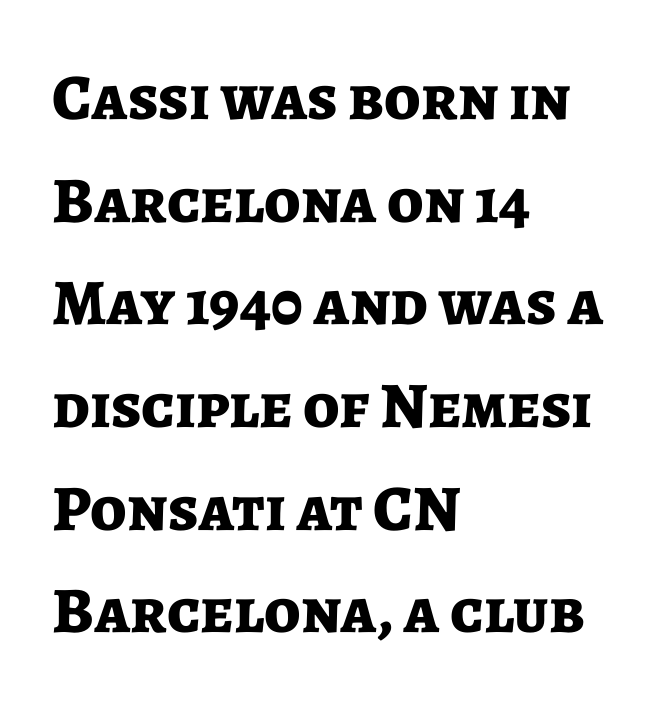
The image shows 65 px bold sans-serif type, upright; set left-aligned, normal line spacing (1.58x), normal letter spacing, not underlined; low stroke contrast and a medium x-height.
